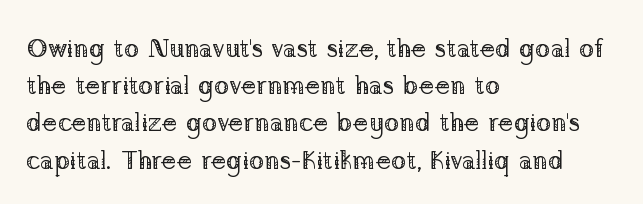
The rendering anchors every line to the left-hand side. A clean baseline with only descenders dipping below it. No chunkiness to these letters — they're not bold. Leading matches the norm, producing a regular column. Ascenders rise straight up at ninety degrees. Nobody touched the tracking dial on this one.
